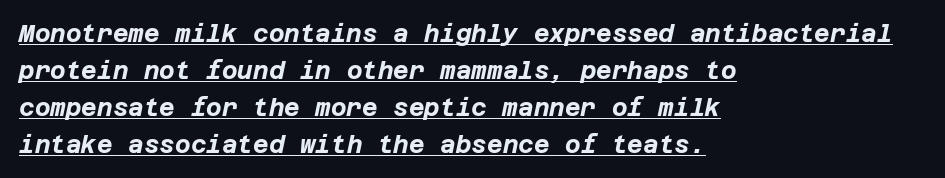
Q: Is the text bold? A: Yes.
Q: Is the text italic (slanted)? A: Yes, it leans right by about 12 degrees.
Q: Is the text underlined? A: Yes.
Q: How is the paragraph aligned? A: Left-aligned.
Q: Is the spacing between letters normal or unusually wide? A: Normal.
Q: Is the spacing between lines tight, normal or loose? A: Normal.
